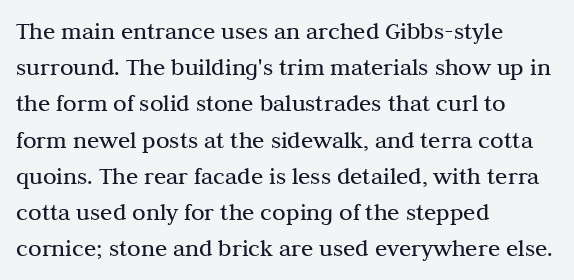
Q: Is the text bold? A: No.
Q: Is the text italic (slanted)? A: No, it is upright.
Q: Is the text underlined? A: No.
Q: How is the paragraph aligned? A: Left-aligned.
Q: Is the spacing between letters normal or unusually wide? A: Normal.
Q: Is the spacing between lines tight, normal or loose? A: Normal.
